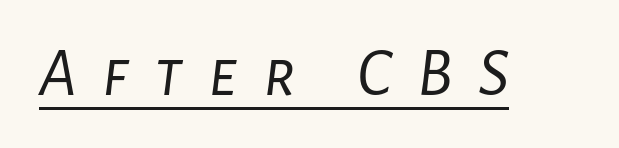
The image shows 69 px light type, italic (leaning right); set unusually wide letter spacing (+0.37 em), underlined; low stroke contrast and a medium x-height.
